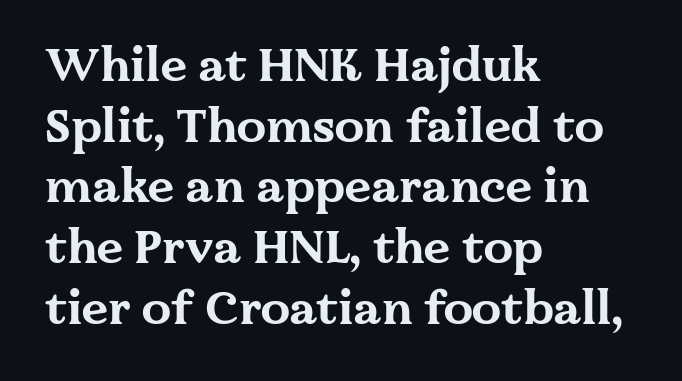
Q: Is the text bold? A: Yes.
Q: Is the text italic (slanted)? A: No, it is upright.
Q: Is the typeface a serif or a sans-serif typeface? A: Serif.
Q: Is the text underlined? A: No.
Q: How is the paragraph aligned? A: Left-aligned.
Q: Is the spacing between letters normal or unusually wide? A: Normal.
Q: Is the spacing between lines tight, normal or loose? A: Normal.
Q: Width (condensed, normal, or wide)? A: Wide.
Q: Stroke contrast? A: Medium.
Q: x-height? A: Medium.
Q: Monospaced? A: No.
